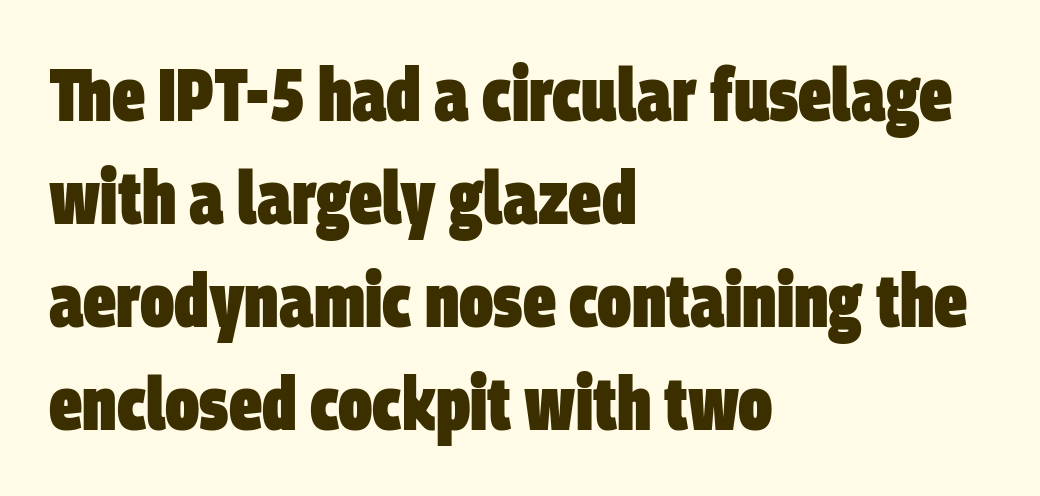
{"serif": "no", "bold": "yes", "weight": "heavy", "width": "condensed", "stroke_contrast": "low", "x_height": "large", "monospaced": "no", "underline": "no", "align": "left", "line_spacing": "normal", "line_spacing_ratio": 1.39, "letter_spacing": "normal", "letter_spacing_em": 0.0, "glyph_px": 74}
